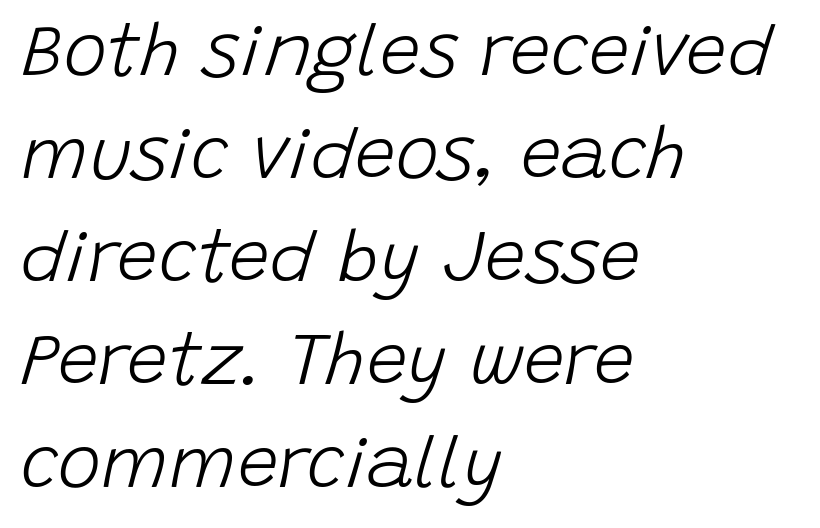
{"italic": "yes", "lean": "right", "slant_degrees": 15, "bold": "no", "weight": "light", "width": "normal", "stroke_contrast": "low", "x_height": "large", "monospaced": "no", "underline": "no", "align": "left", "line_spacing": "normal", "line_spacing_ratio": 1.41, "letter_spacing": "normal", "letter_spacing_em": 0.0, "glyph_px": 73}
